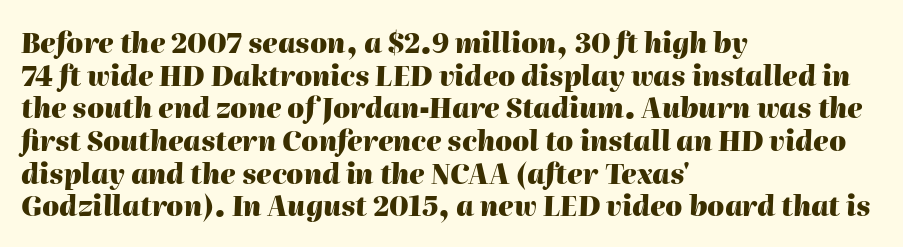
{"italic": "yes", "lean": "right", "slant_degrees": 2, "bold": "yes", "underline": "no", "align": "left", "line_spacing_ratio": 1.21, "letter_spacing": "normal", "letter_spacing_em": 0.0, "glyph_px": 27}
